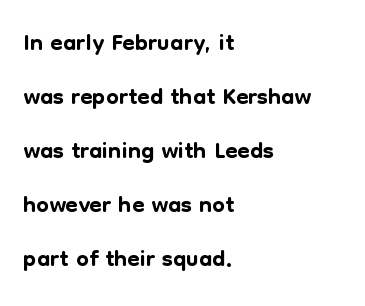
Q: Is the text italic (slanted)? A: No, it is upright.
Q: Is the typeface a serif or a sans-serif typeface? A: Sans-serif.
Q: Is the text underlined? A: No.
Q: How is the paragraph aligned? A: Left-aligned.
Q: Is the spacing between letters normal or unusually wide? A: Normal.
Q: Is the spacing between lines tight, normal or loose? A: Normal.
Q: Width (condensed, normal, or wide)? A: Normal.
Q: Stroke contrast? A: Low.
Q: x-height? A: Medium.
Q: Monospaced? A: No.
